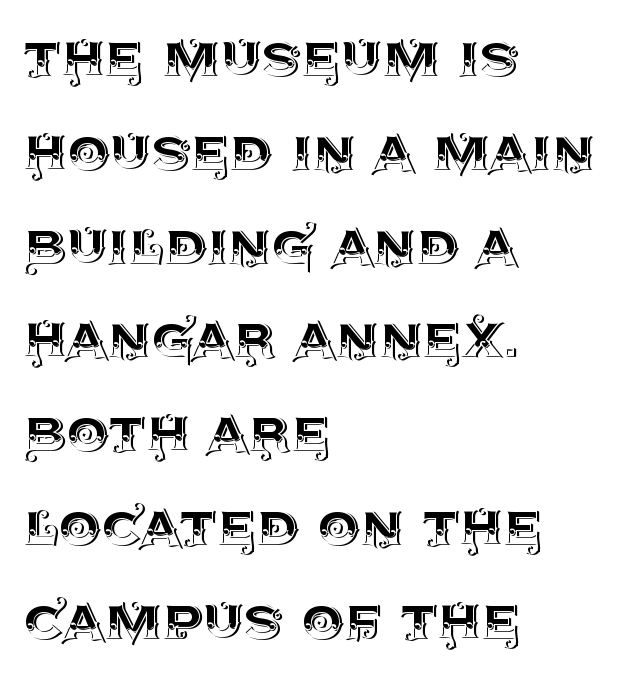
Teacher's note: observe the even left margin — that is flush-left alignment. Interline gaps are of average width in this sample. Decoration check: the copy has no underline. Tracking value appears to be zero — textbook default spacing.
